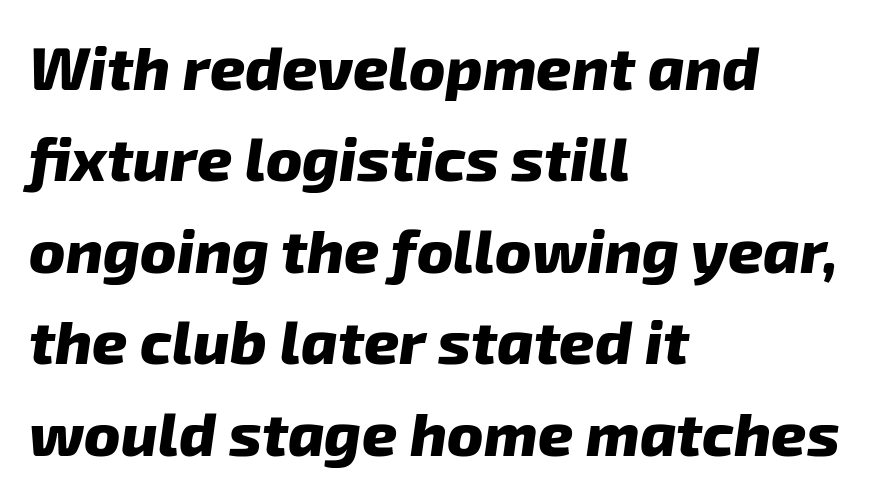
{"italic": "yes", "lean": "right", "slant_degrees": 8, "bold": "yes", "weight": "heavy", "width": "normal", "stroke_contrast": "low", "x_height": "medium", "monospaced": "no", "underline": "no", "align": "left", "line_spacing": "normal", "line_spacing_ratio": 1.5, "letter_spacing": "normal", "letter_spacing_em": 0.0, "glyph_px": 61}
